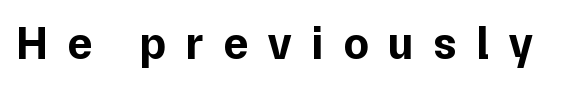
Does extra space separate the letters? Yes, quite a lot of it. Its strokes are broad and dark, the hallmark of bold type. The space beneath each line is pristine and unruled. Notice how the stems are strictly vertical — no italics here.
